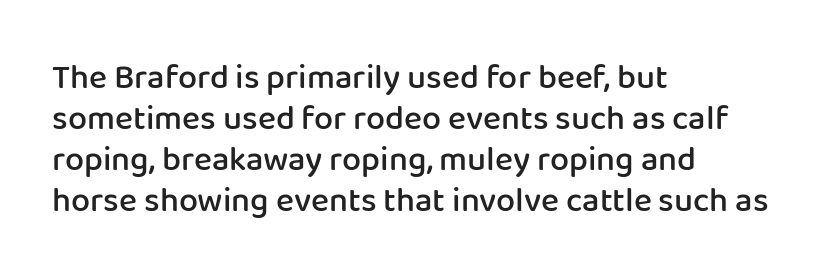
The image shows 34 px semibold sans-serif type, upright; set left-aligned, line spacing 1.21x, normal letter spacing, not underlined; low stroke contrast and a medium x-height.
